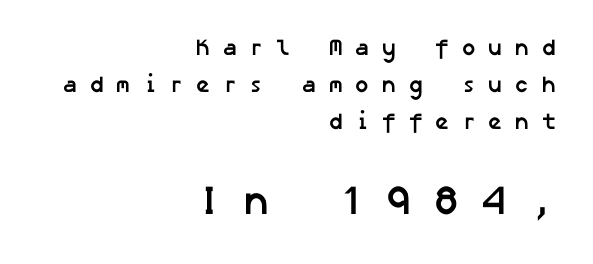
The image shows 41 px semibold sans-serif type; set right-aligned, normal line spacing (1.61x), unusually wide letter spacing (+0.49 em), not underlined; the second (bottom) block is 1.78x larger; low stroke contrast and a medium x-height.
